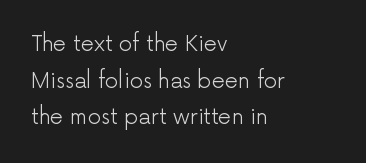
Q: Is the text bold? A: No.
Q: Is the text italic (slanted)? A: No, it is upright.
Q: Is the text underlined? A: No.
Q: How is the paragraph aligned? A: Left-aligned.
Q: Is the spacing between letters normal or unusually wide? A: Normal.
